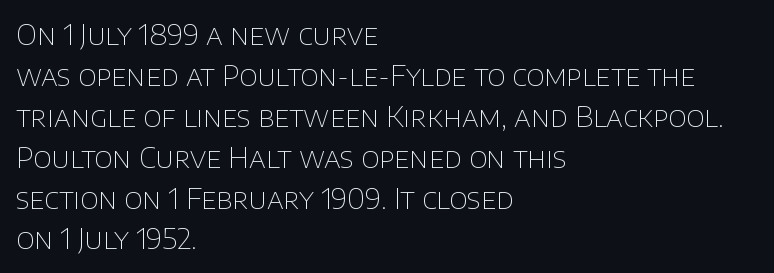
Nothing sits at the stroke ends, so this counts as sans-serif. Posture: upright roman. Bold? No — there's no thickening of the strokes. Horizontal bands of white between lines are of average thickness.
